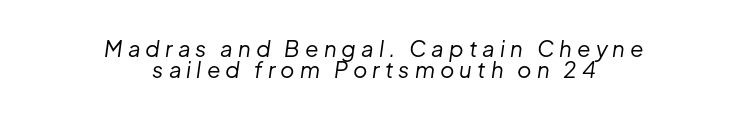
{"italic": "yes", "lean": "right", "slant_degrees": 8, "bold": "no", "underline": "no", "align": "center", "line_spacing": "tight", "line_spacing_ratio": 0.95, "letter_spacing": "wide", "letter_spacing_em": 0.23, "glyph_px": 22}
